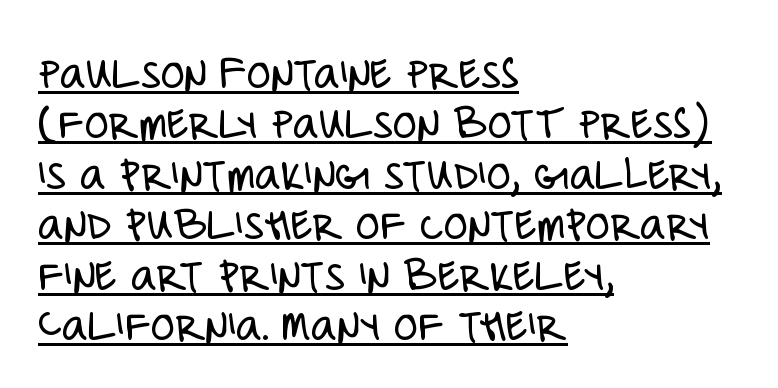
The image shows 49 px light, condensed sans-serif type, upright; set left-aligned, tight line spacing (1.03x), normal letter spacing, underlined; low stroke contrast and a large x-height.
